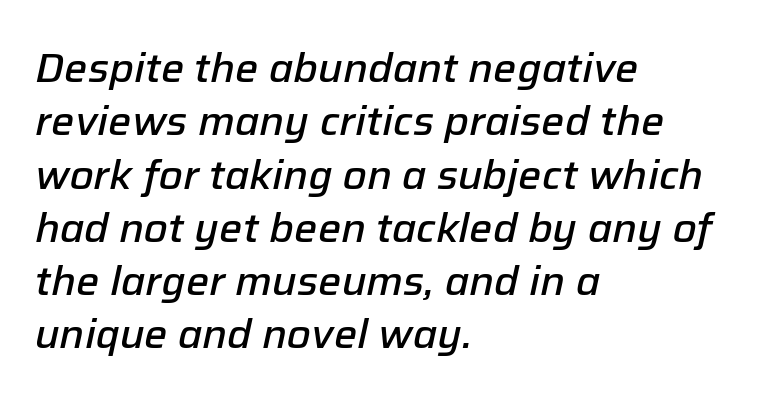
The zone under the glyphs is completely vacant. Looking at the ascenders, they clearly lean. The space between consecutive lines is moderate. Each glyph is drawn with semibold strokes, heavier than normal yet not fully bold.
